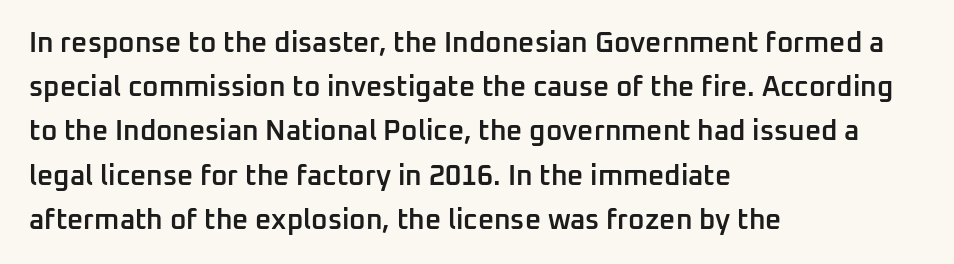
The image shows 28 px semibold sans-serif type, upright; set left-aligned, normal line spacing (1.58x), normal letter spacing, not underlined; low stroke contrast and a medium x-height.
